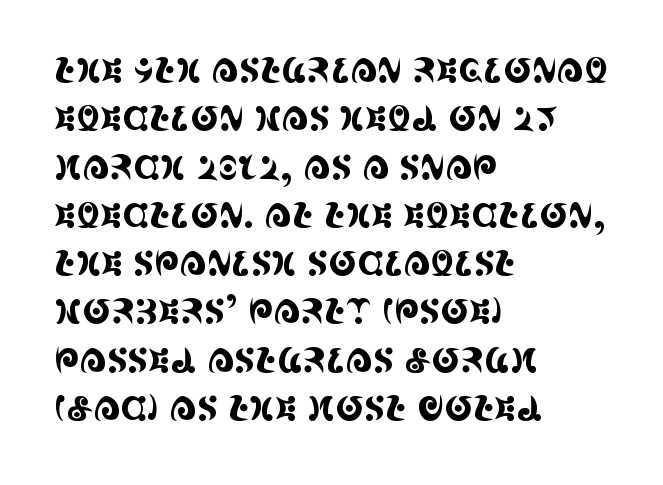
Q: Is the text italic (slanted)? A: No, it is upright.
Q: Is the typeface a serif or a sans-serif typeface? A: Serif.
Q: Is the text underlined? A: No.
Q: How is the paragraph aligned? A: Left-aligned.
Q: Is the spacing between letters normal or unusually wide? A: Normal.
Q: Is the spacing between lines tight, normal or loose? A: Normal.
Q: Width (condensed, normal, or wide)? A: Condensed.
Q: x-height? A: Large.
Q: Monospaced? A: No.
